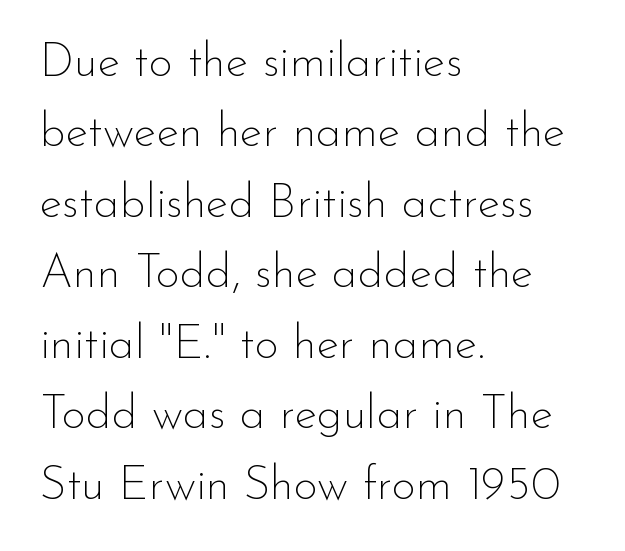
Nobody touched the tracking dial on this one. Anything drawn beneath the words? Only blank space. Nothing heavy about these letters — not bold at all. The rendering uses natural spacing where letterforms have individual widths. Quick note: interline space is typical.
